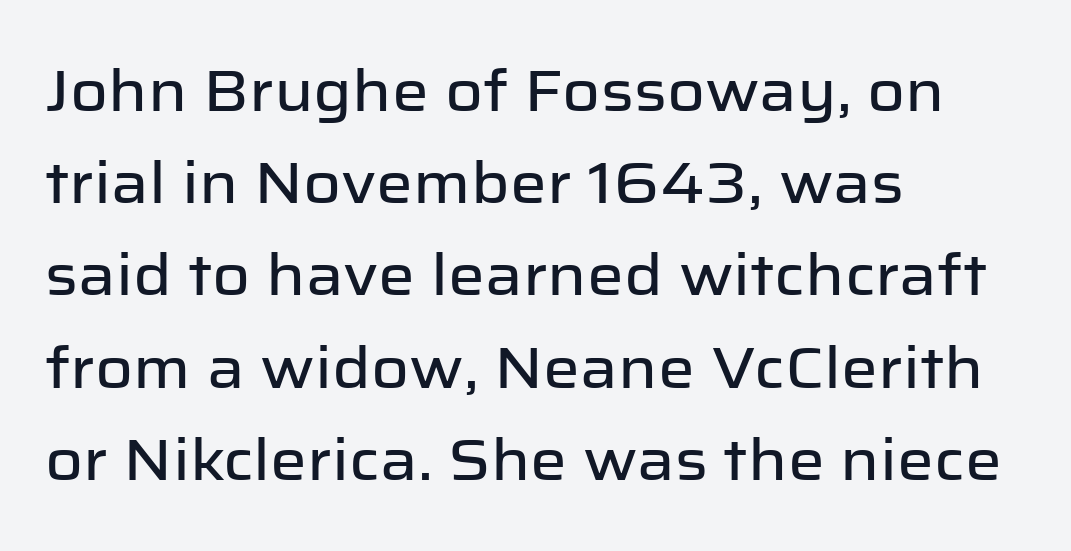
Looks like regular typesetting: each glyph gets only the width it needs. How would I describe the line gaps? Plain and ordinary. Observe the absence of serifs on each vertical stroke in this sample. Just letters on the line, the space beneath them empty. Horizontally, the lines are justified to the leading edge only. What stands out about the letter spacing? Nothing — it is the standard amount.
